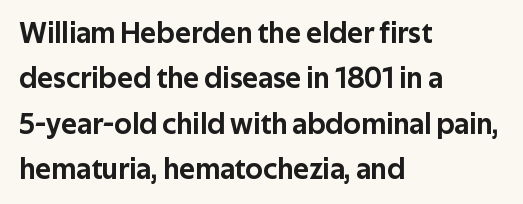
Rows of type keep a routine distance in the vertical direction. The letters stand straight up with perfectly vertical stems. The passage is arranged the way most books set body copy — flush left. A typesetter would call this proportional, since set widths differ per character. A typesetter would call this zero additional tracking.
